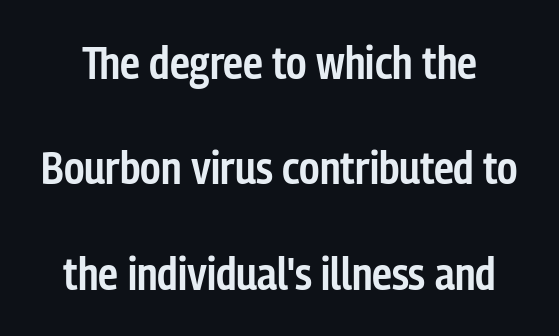
The image shows 45 px semibold, condensed sans-serif type, upright; set loose line spacing (2.34x), normal letter spacing, not underlined; low stroke contrast and a medium x-height.
